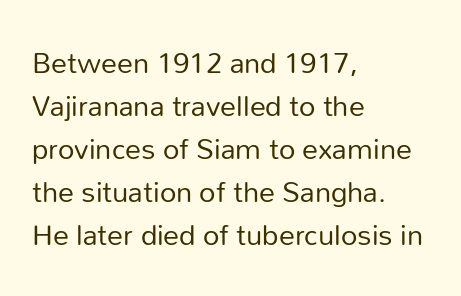
The image shows 32 px regular-weight sans-serif type, upright; set left-aligned, normal line spacing (1.34x), normal letter spacing, not underlined; low stroke contrast and a medium x-height.
